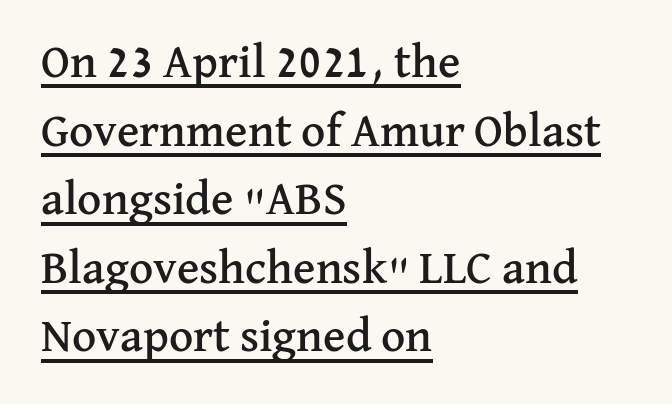
{"serif": "yes", "italic": "no", "width": "normal", "stroke_contrast": "medium", "x_height": "medium", "monospaced": "no", "underline": "yes", "align": "left", "line_spacing": "normal", "line_spacing_ratio": 1.46, "letter_spacing": "normal", "letter_spacing_em": 0.0, "glyph_px": 47}
